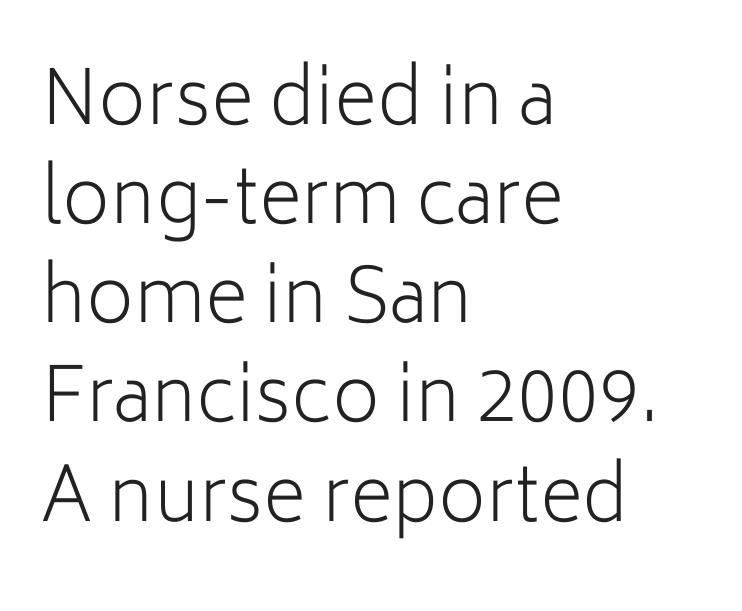
Q: Is the text bold? A: No.
Q: Is the text italic (slanted)? A: No, it is upright.
Q: Is the typeface a serif or a sans-serif typeface? A: Sans-serif.
Q: Is the text underlined? A: No.
Q: How is the paragraph aligned? A: Left-aligned.
Q: Is the spacing between letters normal or unusually wide? A: Normal.
Q: Is the spacing between lines tight, normal or loose? A: Normal.
Q: Width (condensed, normal, or wide)? A: Normal.
Q: Stroke contrast? A: Low.
Q: x-height? A: Medium.
Q: Monospaced? A: No.
